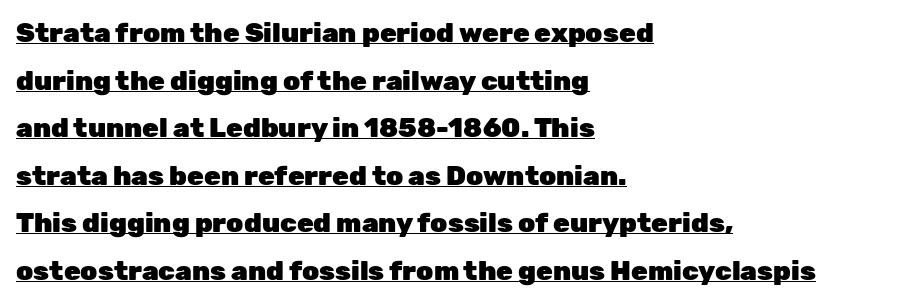
Q: Is the text bold? A: Yes.
Q: Is the text italic (slanted)? A: No, it is upright.
Q: Is the text underlined? A: Yes.
Q: How is the paragraph aligned? A: Left-aligned.
Q: Is the spacing between letters normal or unusually wide? A: Normal.
